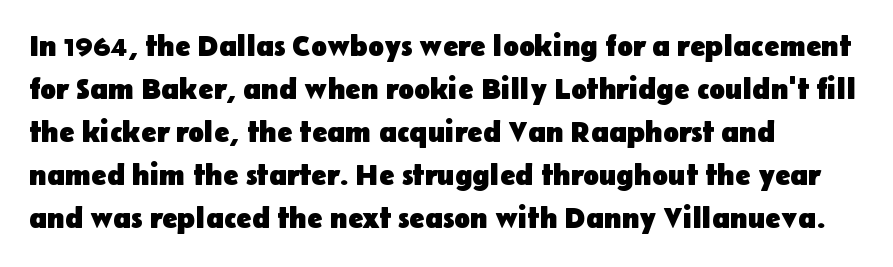
{"serif": "no", "italic": "no", "bold": "yes", "weight": "heavy", "width": "normal", "stroke_contrast": "low", "x_height": "medium", "monospaced": "no", "underline": "no", "align": "left", "line_spacing": "normal", "line_spacing_ratio": 1.48, "letter_spacing": "normal", "letter_spacing_em": 0.0, "glyph_px": 29}
